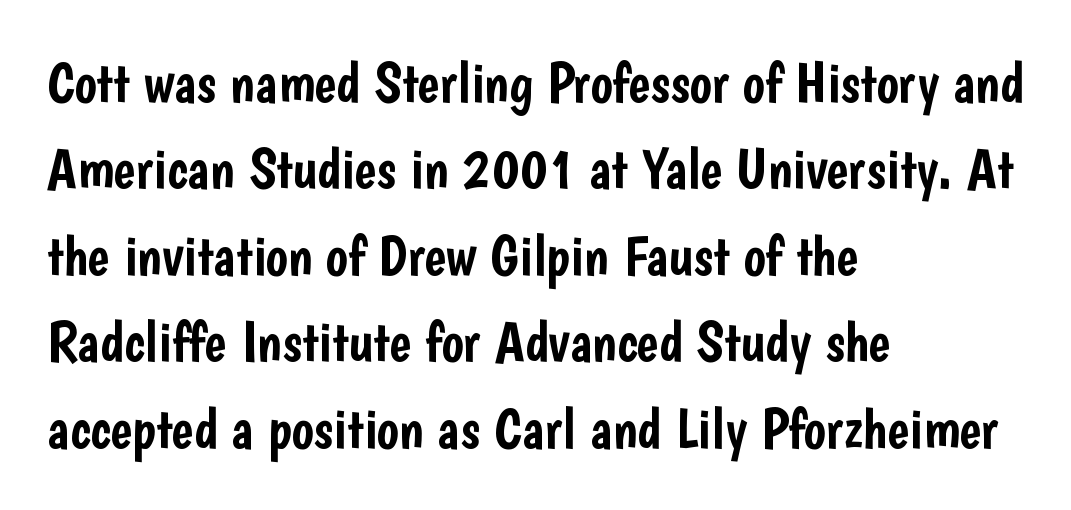
The image shows 58 px condensed sans-serif type, upright; set left-aligned, normal line spacing (1.49x), normal letter spacing, not underlined; low stroke contrast and a medium x-height.
